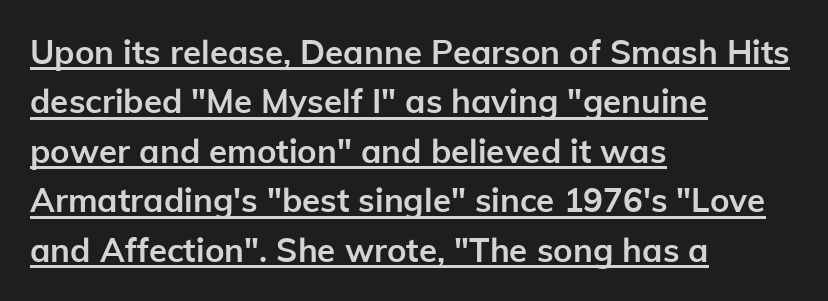
Quick note: underline on. Stroke thickness is high; the sample reads as a true bold. Is the letter spacing exaggerated? No — it looks like the ordinary default. This is the regular roman posture of the typeface.
